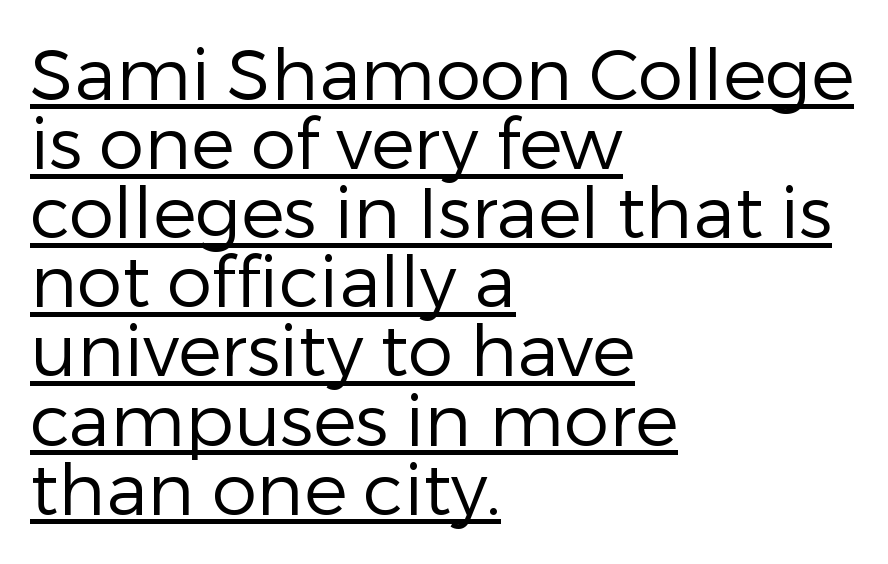
Whoever set this chose condensed vertical rhythm over breathing room. Think of a printed novel: that variable character pitch is what you see here. Every row of glyphs begins at an identical x-position on the left. The characters display no serif detailing; their extremities are plain. The sample's only ornament is a line tracing under the words.
